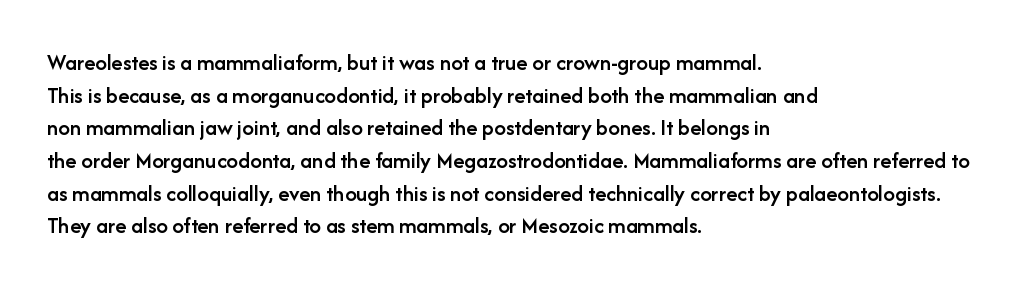
Q: Is the text bold? A: Semi-bold.
Q: Is the text italic (slanted)? A: No, it is upright.
Q: Is the text underlined? A: No.
Q: How is the paragraph aligned? A: Left-aligned.
Q: Is the spacing between letters normal or unusually wide? A: Normal.
Q: Is the spacing between lines tight, normal or loose? A: Normal.
